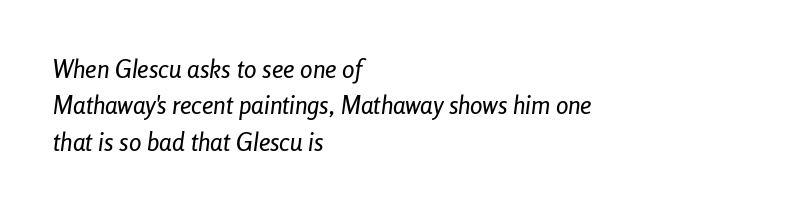
{"italic": "yes", "lean": "right", "slant_degrees": 8, "underline": "no", "align": "left", "line_spacing": "normal", "line_spacing_ratio": 1.46, "letter_spacing": "normal", "letter_spacing_em": 0.0, "glyph_px": 25}
